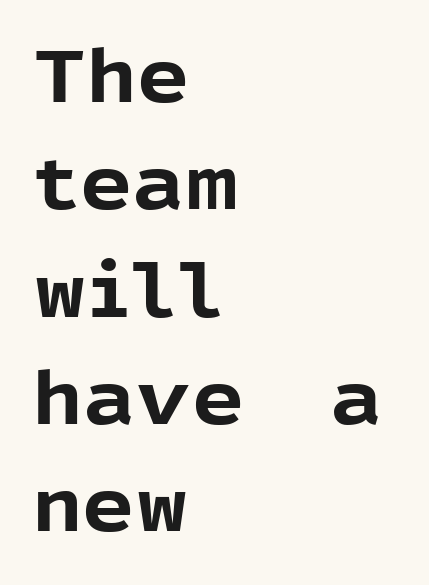
The image shows 73 px bold sans-serif type, upright; set left-aligned, normal line spacing (1.47x), normal letter spacing, not underlined; a medium x-height.
